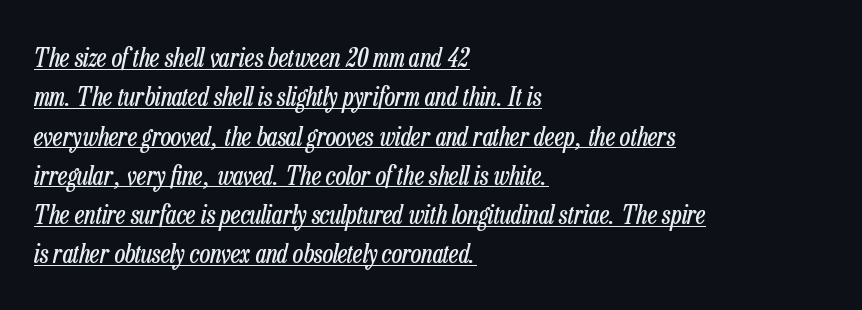
Q: Is the text bold? A: No.
Q: Is the text italic (slanted)? A: Yes, it leans right by about 13 degrees.
Q: Is the text underlined? A: Yes.
Q: How is the paragraph aligned? A: Left-aligned.
Q: Is the spacing between letters normal or unusually wide? A: Normal.
Q: Is the spacing between lines tight, normal or loose? A: Normal.
